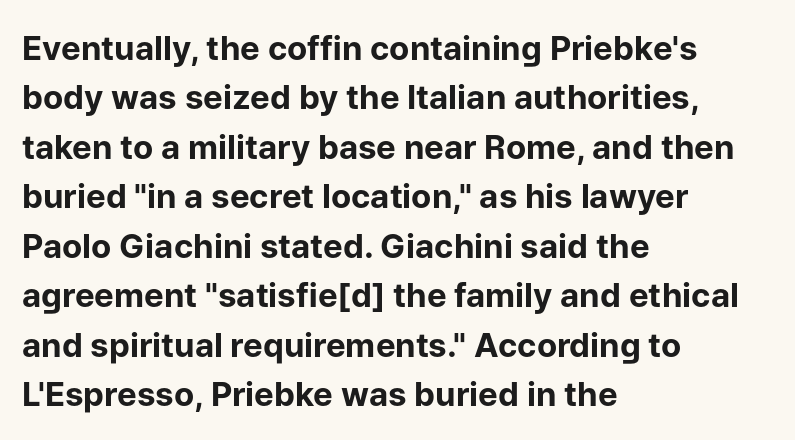
Q: Is the text bold? A: Yes.
Q: Is the text italic (slanted)? A: No, it is upright.
Q: Is the typeface a serif or a sans-serif typeface? A: Sans-serif.
Q: Is the text underlined? A: No.
Q: How is the paragraph aligned? A: Left-aligned.
Q: Is the spacing between letters normal or unusually wide? A: Normal.
Q: Is the spacing between lines tight, normal or loose? A: Normal.
Q: Width (condensed, normal, or wide)? A: Normal.
Q: Stroke contrast? A: Low.
Q: x-height? A: Medium.
Q: Monospaced? A: No.
